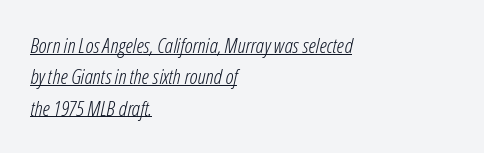
{"italic": "yes", "lean": "right", "slant_degrees": 12, "bold": "no", "underline": "yes", "align": "left", "line_spacing": "normal", "line_spacing_ratio": 1.49, "letter_spacing": "normal", "letter_spacing_em": 0.0, "glyph_px": 21}
